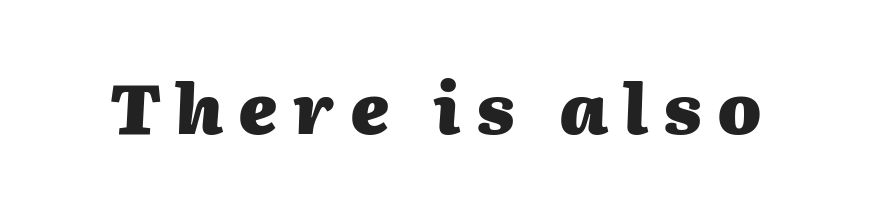
Q: Is the text bold? A: Yes.
Q: Is the text italic (slanted)? A: Yes, it leans right by about 2 degrees.
Q: Is the text underlined? A: No.
Q: Is the spacing between letters normal or unusually wide? A: Unusually wide.
Q: Width (condensed, normal, or wide)? A: Normal.
Q: Stroke contrast? A: Medium.
Q: x-height? A: Medium.
Q: Monospaced? A: No.
